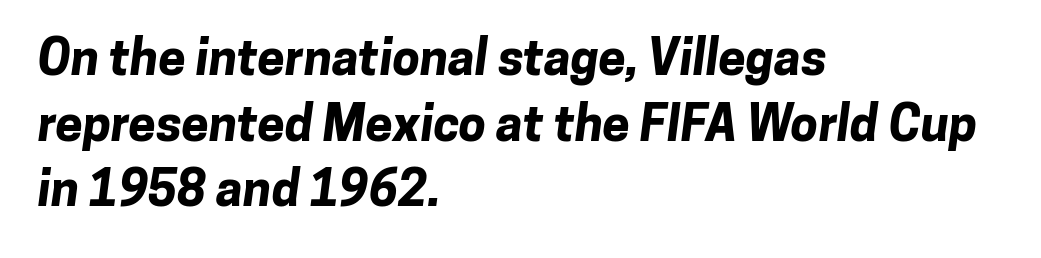
Q: Is the text bold? A: Yes.
Q: Is the typeface a serif or a sans-serif typeface? A: Sans-serif.
Q: Is the text underlined? A: No.
Q: How is the paragraph aligned? A: Left-aligned.
Q: Is the spacing between letters normal or unusually wide? A: Normal.
Q: Is the spacing between lines tight, normal or loose? A: Normal.
Q: Width (condensed, normal, or wide)? A: Normal.
Q: Stroke contrast? A: Low.
Q: x-height? A: Medium.
Q: Monospaced? A: No.
